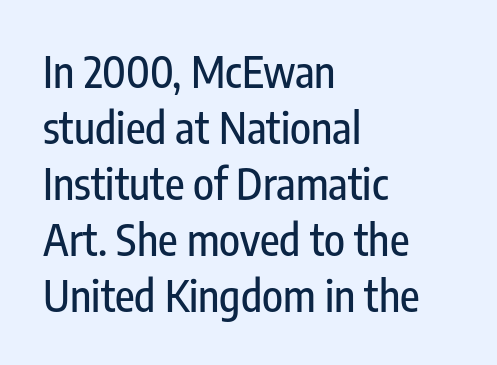
{"serif": "no", "italic": "no", "width": "condensed", "stroke_contrast": "low", "x_height": "medium", "monospaced": "no", "underline": "no", "align": "left", "line_spacing": "normal", "line_spacing_ratio": 1.3, "letter_spacing": "normal", "letter_spacing_em": 0.0, "glyph_px": 43}
